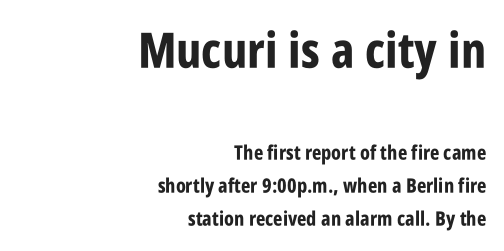
Q: Is the text bold? A: Yes.
Q: Is the text italic (slanted)? A: No, it is upright.
Q: Is the typeface a serif or a sans-serif typeface? A: Sans-serif.
Q: Is the text underlined? A: No.
Q: How is the paragraph aligned? A: Right-aligned.
Q: Is the spacing between letters normal or unusually wide? A: Normal.
Q: Is the spacing between lines tight, normal or loose? A: Normal.
Q: Which block of text is set in a larger size, the first (top) or the second (bottom)? A: The first (top) one.
Q: Width (condensed, normal, or wide)? A: Condensed.
Q: Stroke contrast? A: Low.
Q: x-height? A: Large.
Q: Monospaced? A: No.
